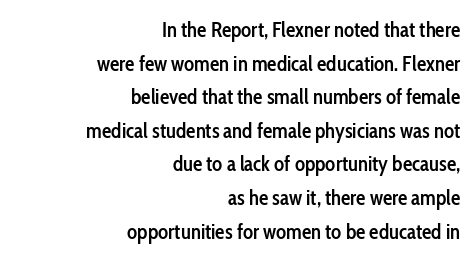
The image shows 21 px text type, upright; set right-aligned, normal line spacing (1.6x), normal letter spacing, not underlined.
